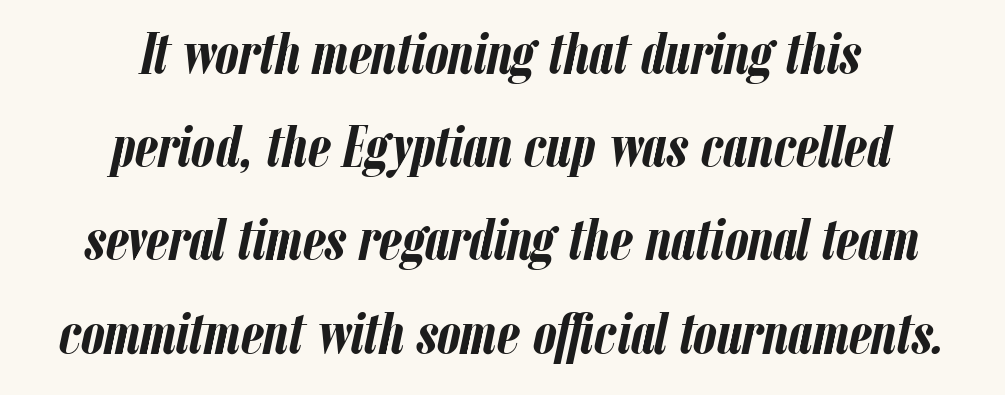
The image shows 59 px semibold, condensed type, italic (leaning right); set centered, normal line spacing (1.58x), normal letter spacing, not underlined; low stroke contrast and a medium x-height.
